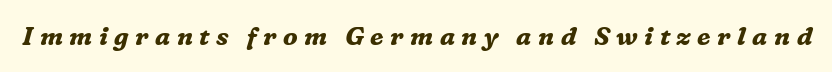
{"italic": "yes", "lean": "right", "slant_degrees": 16, "bold": "yes", "underline": "no", "letter_spacing": "wide", "letter_spacing_em": 0.26, "glyph_px": 25}
